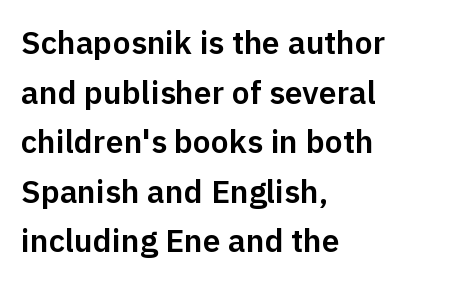
Q: Is the text italic (slanted)? A: No, it is upright.
Q: Is the typeface a serif or a sans-serif typeface? A: Sans-serif.
Q: Is the text underlined? A: No.
Q: How is the paragraph aligned? A: Left-aligned.
Q: Is the spacing between letters normal or unusually wide? A: Normal.
Q: Is the spacing between lines tight, normal or loose? A: Normal.
Q: Width (condensed, normal, or wide)? A: Normal.
Q: Stroke contrast? A: Low.
Q: x-height? A: Medium.
Q: Monospaced? A: No.
